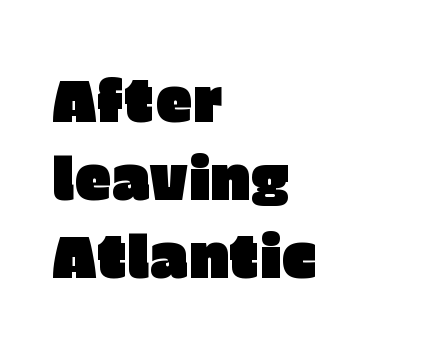
{"serif": "no", "italic": "no", "width": "normal", "stroke_contrast": "low", "x_height": "large", "monospaced": "no", "underline": "no", "align": "left", "line_spacing": "normal", "line_spacing_ratio": 1.3, "letter_spacing": "normal", "letter_spacing_em": 0.0, "glyph_px": 60}
